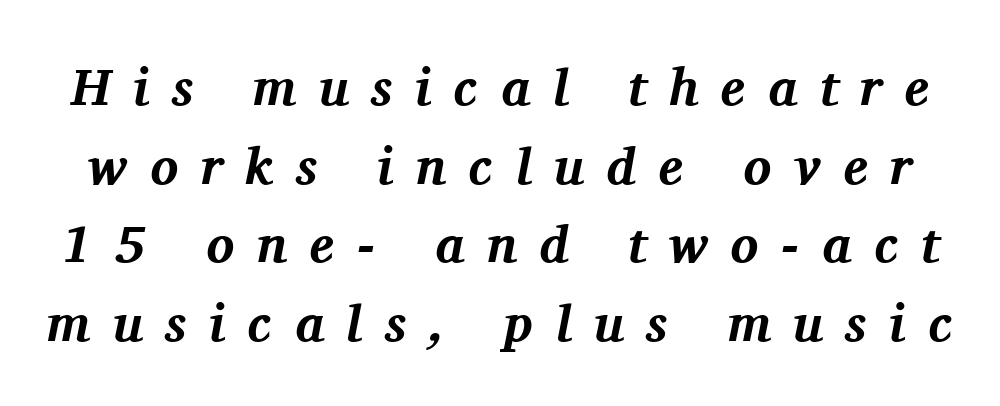
{"serif": "yes", "italic": "yes", "lean": "right", "slant_degrees": 11, "bold": "yes", "weight": "bold", "width": "normal", "stroke_contrast": "medium", "x_height": "medium", "monospaced": "no", "underline": "no", "line_spacing": "normal", "line_spacing_ratio": 1.51, "letter_spacing": "wide", "letter_spacing_em": 0.43, "glyph_px": 52}
